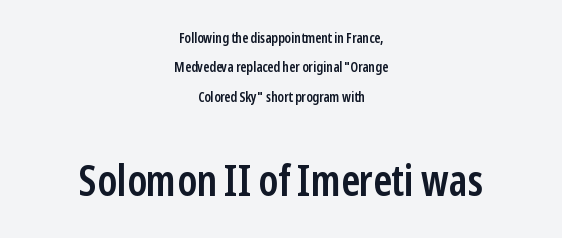
{"serif": "no", "italic": "no", "bold": "semi", "weight": "semibold", "width": "condensed", "stroke_contrast": "low", "x_height": "medium", "monospaced": "no", "underline": "no", "align": "center", "line_spacing": "loose", "line_spacing_ratio": 2.09, "letter_spacing": "normal", "letter_spacing_em": 0.0, "larger_block": "second", "size_ratio": 3.07, "glyph_px": 43}
